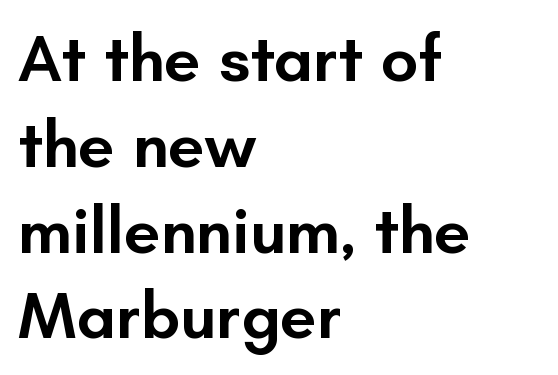
Q: Is the text bold? A: Semi-bold.
Q: Is the text italic (slanted)? A: No, it is upright.
Q: Is the typeface a serif or a sans-serif typeface? A: Sans-serif.
Q: Is the text underlined? A: No.
Q: How is the paragraph aligned? A: Left-aligned.
Q: Is the spacing between letters normal or unusually wide? A: Normal.
Q: Is the spacing between lines tight, normal or loose? A: Normal.
Q: Width (condensed, normal, or wide)? A: Normal.
Q: Stroke contrast? A: Low.
Q: x-height? A: Small.
Q: Monospaced? A: No.
